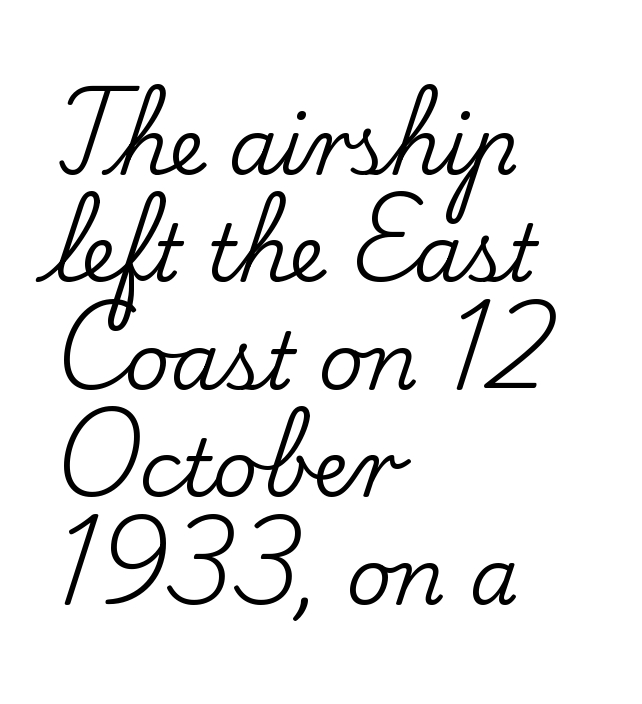
{"serif": "yes", "width": "normal", "stroke_contrast": "low", "x_height": "small", "monospaced": "no", "underline": "no", "align": "left", "line_spacing": "normal", "line_spacing_ratio": 1.36, "letter_spacing": "normal", "letter_spacing_em": 0.0, "glyph_px": 79}
